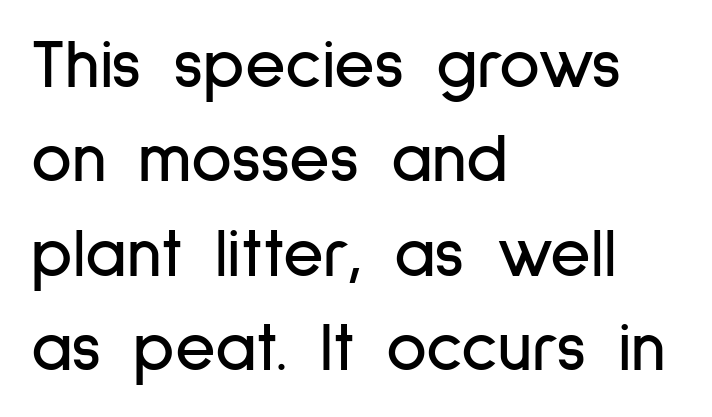
{"serif": "no", "italic": "no", "width": "condensed", "stroke_contrast": "low", "x_height": "medium", "monospaced": "no", "underline": "no", "align": "left", "line_spacing": "normal", "line_spacing_ratio": 1.35, "letter_spacing": "normal", "letter_spacing_em": 0.0, "glyph_px": 70}
